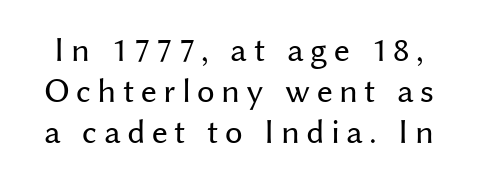
Q: Is the text bold? A: No.
Q: Is the text italic (slanted)? A: No, it is upright.
Q: Is the typeface a serif or a sans-serif typeface? A: Sans-serif.
Q: Is the text underlined? A: No.
Q: Width (condensed, normal, or wide)? A: Normal.
Q: Stroke contrast? A: Medium.
Q: x-height? A: Medium.
Q: Monospaced? A: No.
